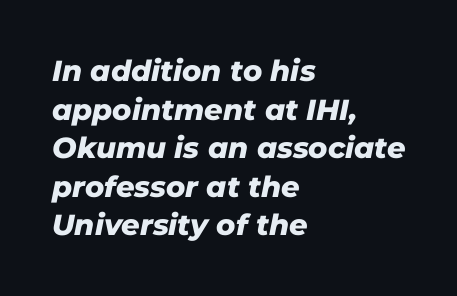
{"italic": "yes", "lean": "right", "slant_degrees": 11, "bold": "yes", "weight": "heavy", "width": "normal", "stroke_contrast": "low", "x_height": "medium", "monospaced": "no", "underline": "no", "align": "left", "line_spacing": "normal", "line_spacing_ratio": 1.33, "letter_spacing": "normal", "letter_spacing_em": 0.0, "glyph_px": 29}
